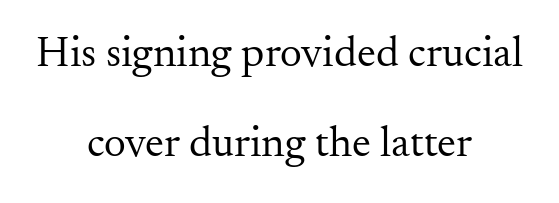
{"serif": "yes", "italic": "no", "bold": "no", "weight": "regular", "width": "normal", "stroke_contrast": "medium", "x_height": "small", "monospaced": "no", "underline": "no", "align": "center", "line_spacing": "loose", "line_spacing_ratio": 2.1, "letter_spacing": "normal", "letter_spacing_em": 0.0, "glyph_px": 43}
